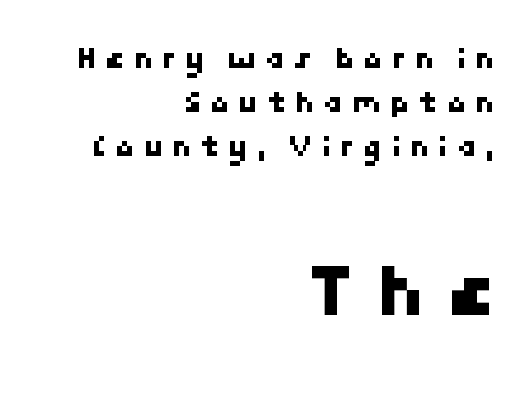
Q: Is the typeface a serif or a sans-serif typeface? A: Sans-serif.
Q: Is the text underlined? A: No.
Q: How is the paragraph aligned? A: Right-aligned.
Q: Is the spacing between letters normal or unusually wide? A: Unusually wide.
Q: Is the spacing between lines tight, normal or loose? A: Normal.
Q: Which block of text is set in a larger size, the first (top) or the second (bottom)? A: The second (bottom) one.
Q: Width (condensed, normal, or wide)? A: Normal.
Q: Stroke contrast? A: Low.
Q: x-height? A: Medium.
